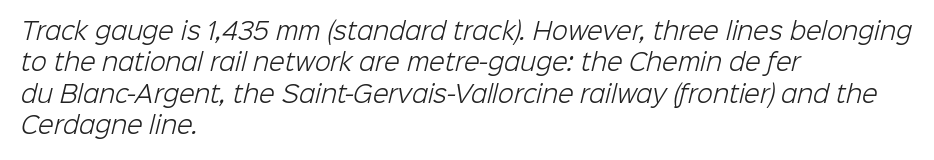
The line texture is even and compact thanks to regular tracking. The passage shown is not underscored anywhere. The typeface has the unassuming heft of standard copy or less. The rendering anchors every line to the left-hand side.
